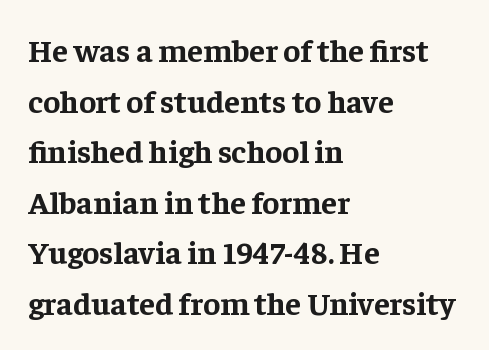
{"serif": "yes", "italic": "no", "bold": "yes", "weight": "bold", "width": "normal", "stroke_contrast": "low", "x_height": "medium", "monospaced": "no", "underline": "no", "align": "left", "line_spacing": "normal", "line_spacing_ratio": 1.58, "letter_spacing": "normal", "letter_spacing_em": 0.0, "glyph_px": 32}
